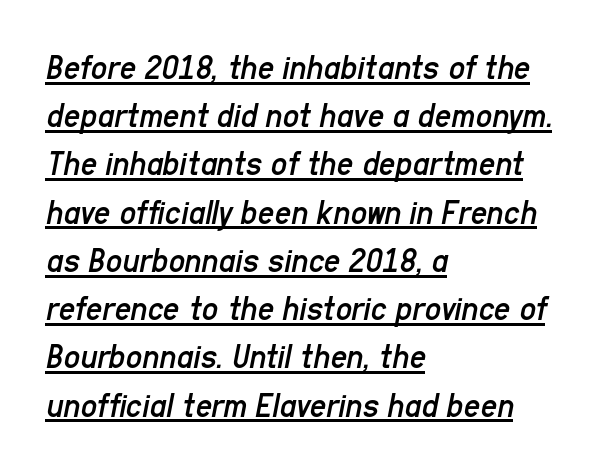
Students, note that the glyphs here touch the page at normal intervals. Alignment: flush left. Regular leading. The passage shown is typed in a proportional face where columns would drift. Every character sits at an angle, as italics do. Underline: present.
